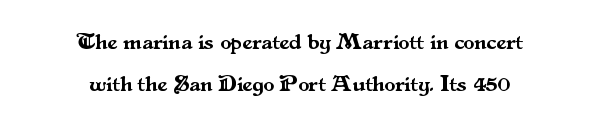
Q: Is the text italic (slanted)? A: No, it is upright.
Q: Is the text underlined? A: No.
Q: How is the paragraph aligned? A: Centered.
Q: Is the spacing between letters normal or unusually wide? A: Normal.
Q: Is the spacing between lines tight, normal or loose? A: Loose.
